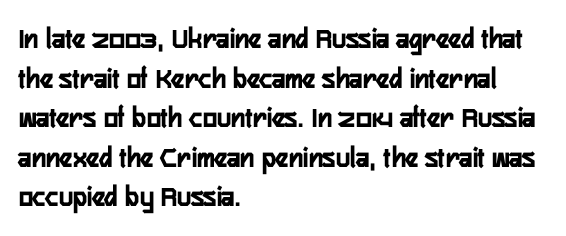
Baseline-to-baseline distance is the conventional proportion of letter height. Unlike a traditional serif, this face leaves its strokes unadorned. Line beginnings align vertically; line endings do not. Glyph-to-glyph distance matches everyday printed text. The font's upright variant was chosen for this text.
